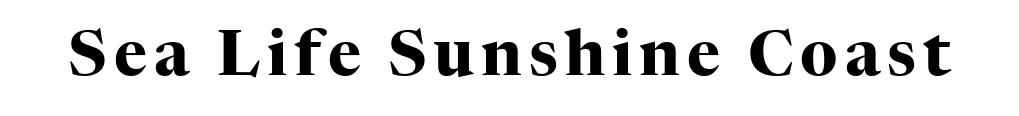
The image shows 63 px heavy serif type, upright; set not underlined; high stroke contrast and a medium x-height.
